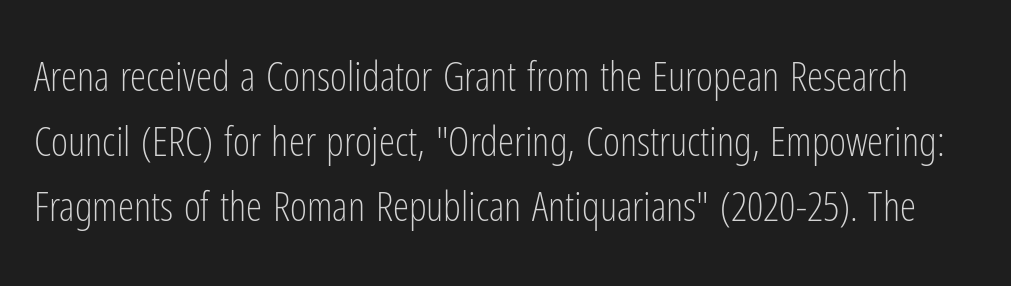
Q: Is the text bold? A: No.
Q: Is the text italic (slanted)? A: No, it is upright.
Q: Is the typeface a serif or a sans-serif typeface? A: Sans-serif.
Q: Is the text underlined? A: No.
Q: Is the spacing between letters normal or unusually wide? A: Normal.
Q: Is the spacing between lines tight, normal or loose? A: Normal.
Q: Width (condensed, normal, or wide)? A: Condensed.
Q: Stroke contrast? A: Low.
Q: x-height? A: Medium.
Q: Monospaced? A: No.
